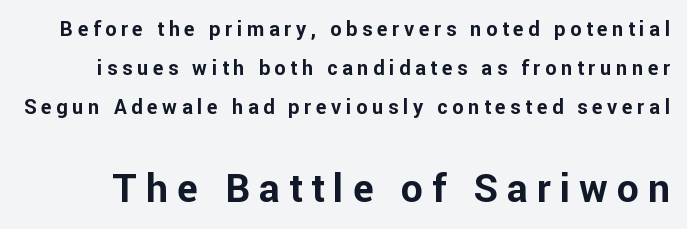
The image shows 39 px bold sans-serif type, upright; set loose line spacing (1.94x), unusually wide letter spacing (+0.23 em), not underlined; the second (bottom) block is 1.95x larger; low stroke contrast and a medium x-height.
